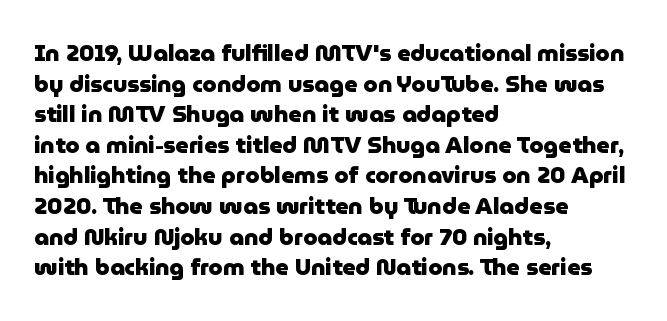
Q: Is the text bold? A: Yes.
Q: Is the text italic (slanted)? A: No, it is upright.
Q: Is the text underlined? A: No.
Q: How is the paragraph aligned? A: Left-aligned.
Q: Is the spacing between letters normal or unusually wide? A: Normal.
Q: Is the spacing between lines tight, normal or loose? A: Normal.
